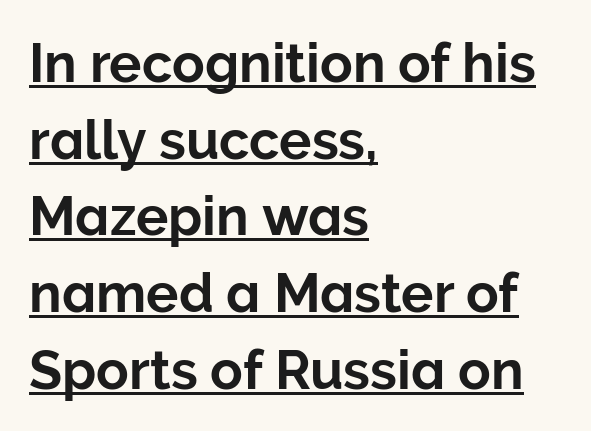
The image shows 54 px sans-serif type, upright; set left-aligned, normal line spacing (1.42x), normal letter spacing, underlined; low stroke contrast and a medium x-height.
